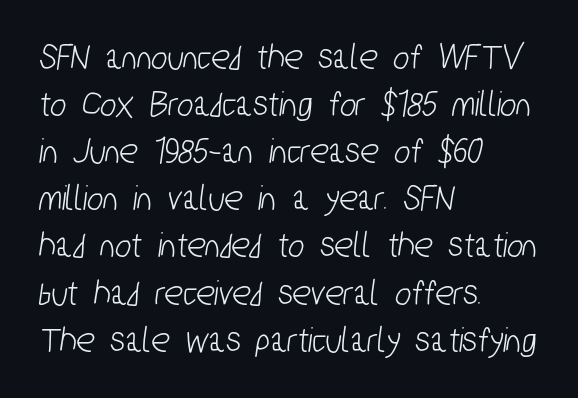
{"serif": "no", "width": "condensed", "stroke_contrast": "low", "x_height": "medium", "monospaced": "no", "underline": "no", "align": "left", "line_spacing_ratio": 1.24, "letter_spacing": "normal", "letter_spacing_em": 0.0, "glyph_px": 38}
